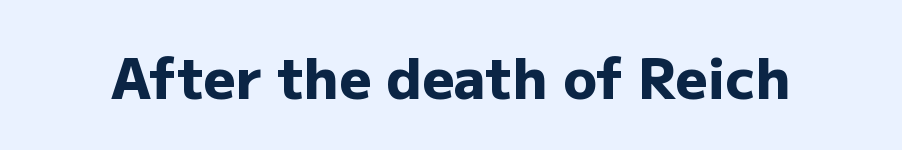
Each letter keeps its own natural width here, so spacing adapts to shape. The space directly below the letters is spotless. Between one letter and the next there's only the usual sliver of space. The type sits square on the baseline with zero lean. This is heavy type, rendered in bold. Font category for this specimen: sans-serif.
